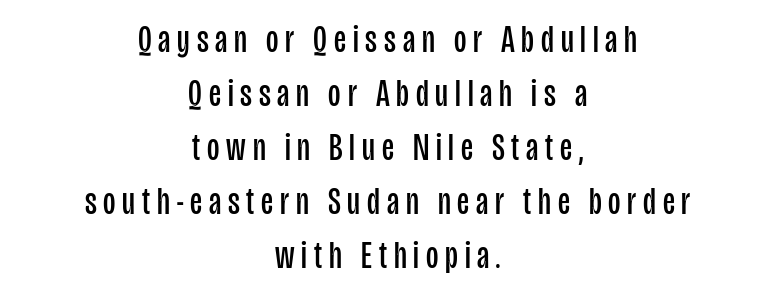
The image shows 38 px regular-weight, condensed sans-serif type, upright; set centered, normal line spacing (1.42x), not underlined; low stroke contrast and a large x-height.
